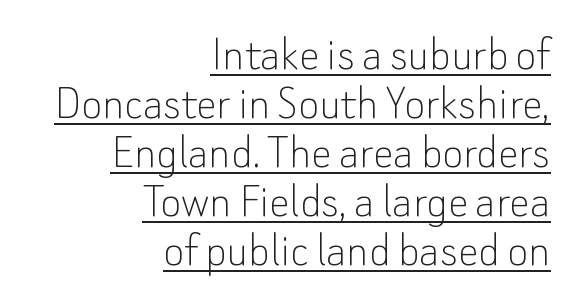
Nope, not italic — everything's standing straight. Character widths vary here, with narrow letters taking less room than wide ones. Honestly, the underline is the first thing you notice here. The letters carry no serifs — their stems end cleanly without finishing strokes. Students, note that the glyphs here touch the page at normal intervals.
